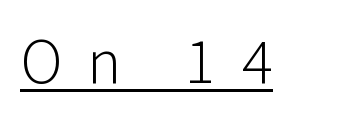
Q: Is the text bold? A: No.
Q: Is the text italic (slanted)? A: No, it is upright.
Q: Is the typeface a serif or a sans-serif typeface? A: Sans-serif.
Q: Is the text underlined? A: Yes.
Q: Is the spacing between letters normal or unusually wide? A: Unusually wide.
Q: Width (condensed, normal, or wide)? A: Normal.
Q: Stroke contrast? A: Low.
Q: x-height? A: Medium.
Q: Monospaced? A: No.
